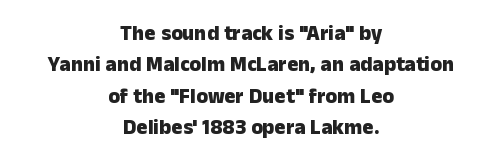
Q: Is the text bold? A: Yes.
Q: Is the text italic (slanted)? A: No, it is upright.
Q: Is the text underlined? A: No.
Q: How is the paragraph aligned? A: Centered.
Q: Is the spacing between letters normal or unusually wide? A: Normal.
Q: Is the spacing between lines tight, normal or loose? A: Normal.
